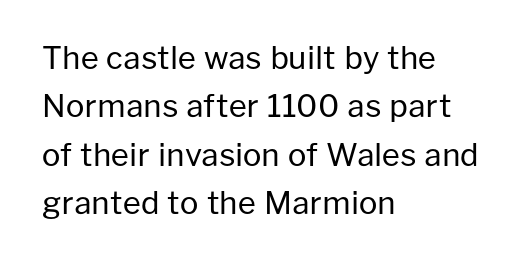
Q: Is the text bold? A: No.
Q: Is the text italic (slanted)? A: No, it is upright.
Q: Is the typeface a serif or a sans-serif typeface? A: Sans-serif.
Q: Is the text underlined? A: No.
Q: How is the paragraph aligned? A: Left-aligned.
Q: Is the spacing between letters normal or unusually wide? A: Normal.
Q: Is the spacing between lines tight, normal or loose? A: Normal.
Q: Width (condensed, normal, or wide)? A: Normal.
Q: Stroke contrast? A: Low.
Q: x-height? A: Medium.
Q: Monospaced? A: No.
